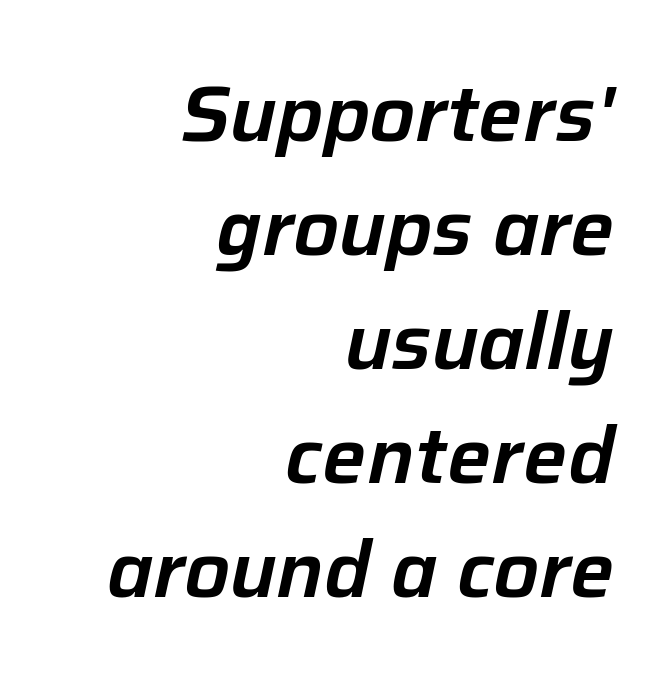
How would I describe the line gaps? Plain and ordinary. The baseline area is clear. Italic: yes, the glyphs are oblique. What stands out about the letter spacing? Nothing — it is the standard amount. The paragraph shown leans on its right margin.
